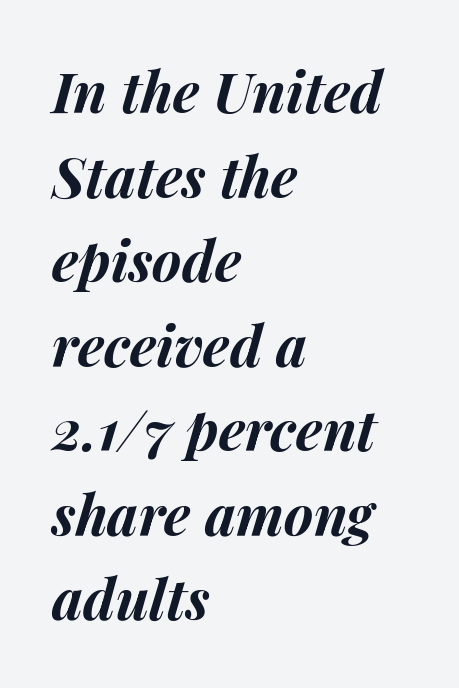
The image shows 56 px bold type, italic (leaning right); set left-aligned, normal line spacing (1.51x), normal letter spacing, not underlined; medium stroke contrast and a medium x-height.
